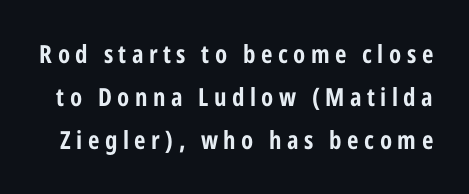
The image shows 25 px text type, upright; set line spacing 1.73x, unusually wide letter spacing (+0.22 em), not underlined.
